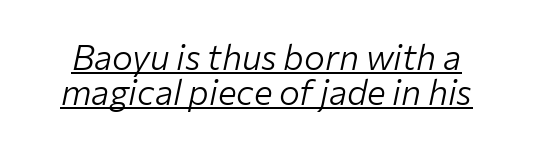
The image shows 35 px light type, italic (leaning right); set tight line spacing (1.0x), normal letter spacing, underlined; low stroke contrast and a medium x-height.
